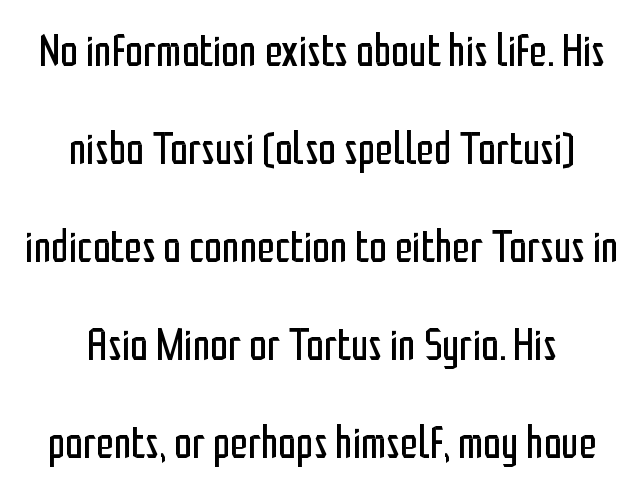
{"serif": "no", "italic": "no", "bold": "no", "weight": "regular", "width": "condensed", "stroke_contrast": "low", "x_height": "medium", "monospaced": "no", "underline": "no", "line_spacing": "loose", "line_spacing_ratio": 2.18, "letter_spacing": "normal", "letter_spacing_em": 0.0, "glyph_px": 45}
